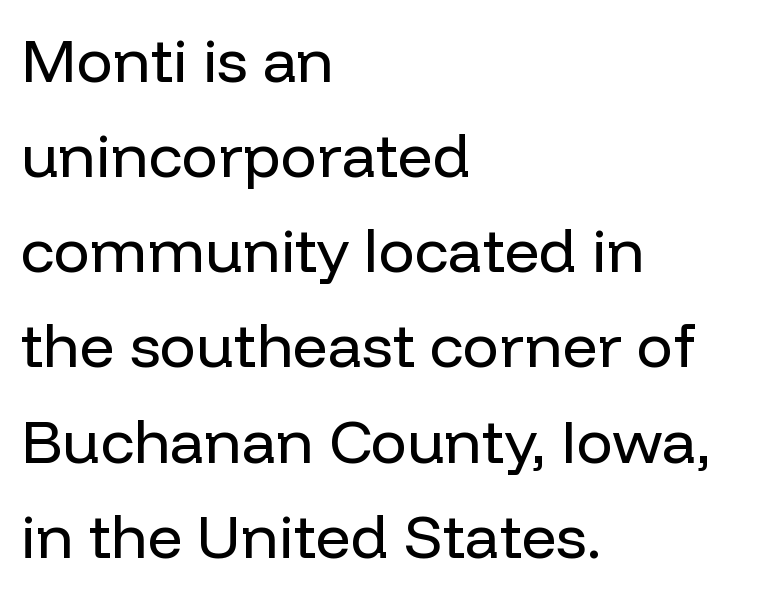
The image shows 61 px regular-weight sans-serif type, upright; set left-aligned, normal line spacing (1.56x), normal letter spacing, not underlined; low stroke contrast and a medium x-height.
